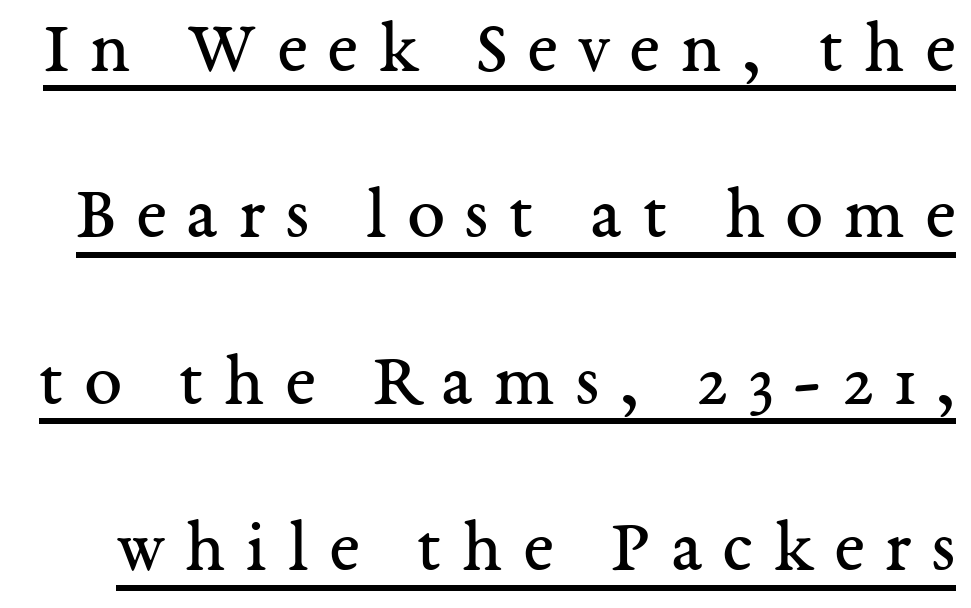
The image shows 75 px regular-weight serif type, upright; set loose line spacing (2.22x), unusually wide letter spacing (+0.28 em), underlined; medium stroke contrast and a medium x-height.
